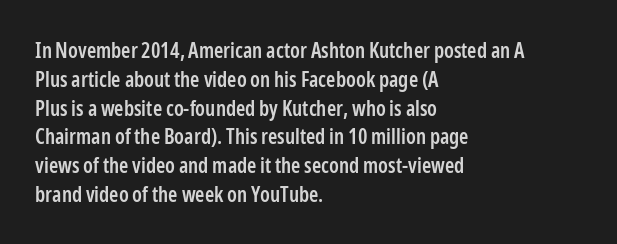
Underlining? Definitely not there. Posture: vertical. The space between consecutive lines is moderate. The paragraph has a hard left edge and a soft right edge. The line texture is even and compact thanks to regular tracking.
